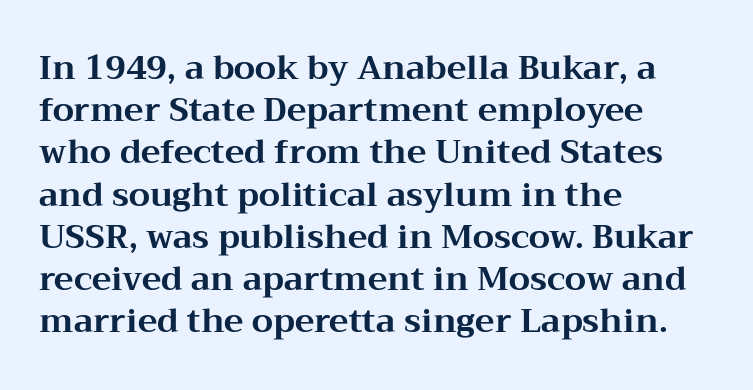
The image shows 33 px bold, wide serif type, upright; set left-aligned, normal line spacing (1.28x), normal letter spacing, not underlined; medium stroke contrast and a medium x-height.
